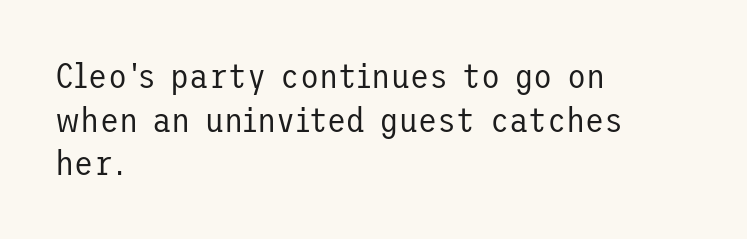
Q: Is the text bold? A: No.
Q: Is the text italic (slanted)? A: No, it is upright.
Q: Is the typeface a serif or a sans-serif typeface? A: Sans-serif.
Q: Is the text underlined? A: No.
Q: How is the paragraph aligned? A: Left-aligned.
Q: Is the spacing between letters normal or unusually wide? A: Normal.
Q: Is the spacing between lines tight, normal or loose? A: Normal.
Q: Width (condensed, normal, or wide)? A: Normal.
Q: Stroke contrast? A: Low.
Q: x-height? A: Medium.
